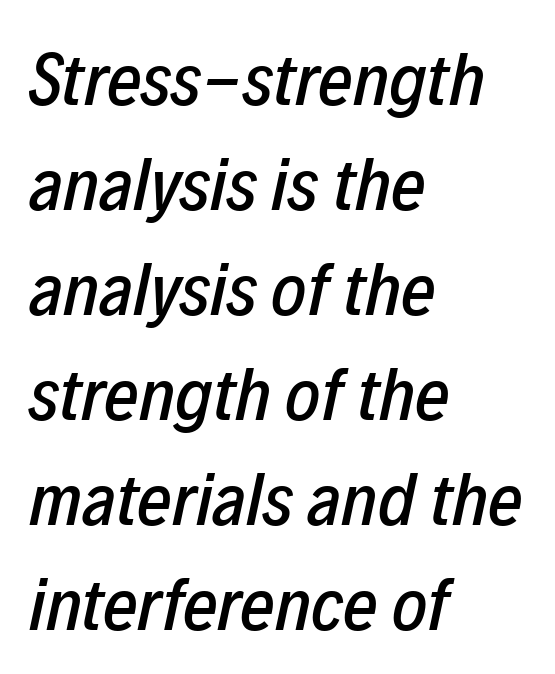
{"italic": "yes", "lean": "right", "slant_degrees": 12, "width": "condensed", "stroke_contrast": "low", "x_height": "medium", "monospaced": "no", "underline": "no", "align": "left", "line_spacing": "normal", "line_spacing_ratio": 1.4, "letter_spacing": "normal", "letter_spacing_em": 0.0, "glyph_px": 75}
